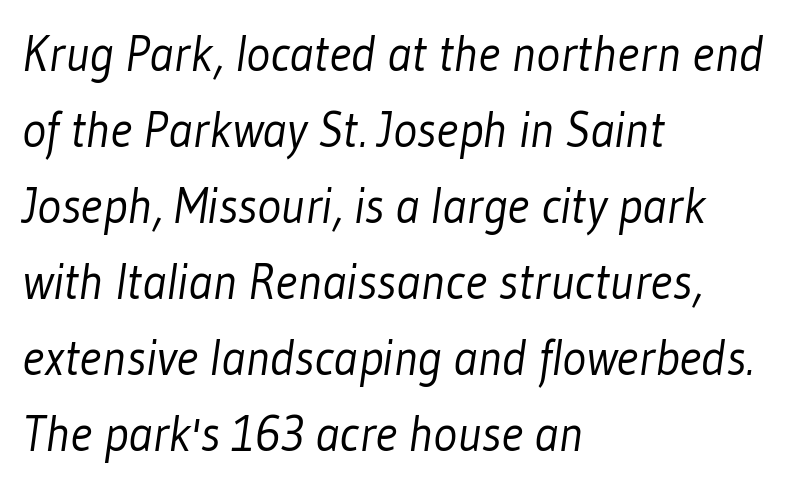
The image shows 50 px light, condensed sans-serif type; set left-aligned, normal line spacing (1.52x), normal letter spacing, not underlined; low stroke contrast and a medium x-height.
